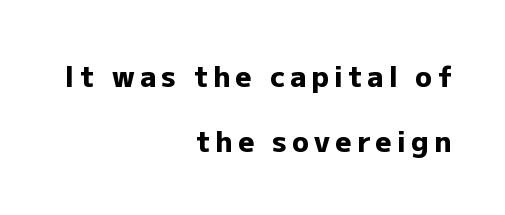
The rag falls on the left side of this text block. Students, observe: this is what heavily led, spacious text looks like. Anything drawn beneath the words? Only blank space. Proportional: the letters do not fall into vertical columns.
